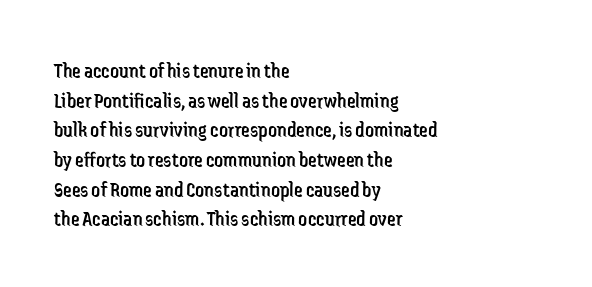
{"italic": "no", "bold": "no", "underline": "no", "align": "left", "line_spacing": "normal", "line_spacing_ratio": 1.35, "letter_spacing": "normal", "letter_spacing_em": 0.0, "glyph_px": 22}
